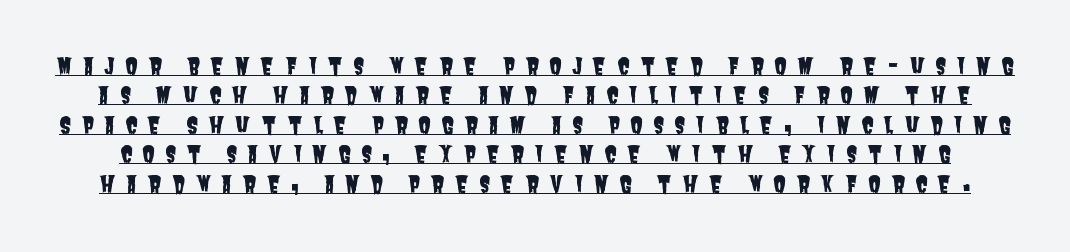
{"underline": "yes", "line_spacing": "normal", "line_spacing_ratio": 1.28, "letter_spacing": "wide", "letter_spacing_em": 0.44, "glyph_px": 23}
